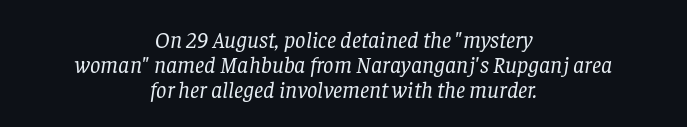
Q: Is the text bold? A: No.
Q: Is the text italic (slanted)? A: Yes, it leans right by about 8 degrees.
Q: Is the text underlined? A: No.
Q: How is the paragraph aligned? A: Centered.
Q: Is the spacing between letters normal or unusually wide? A: Normal.
Q: Is the spacing between lines tight, normal or loose? A: Tight.
